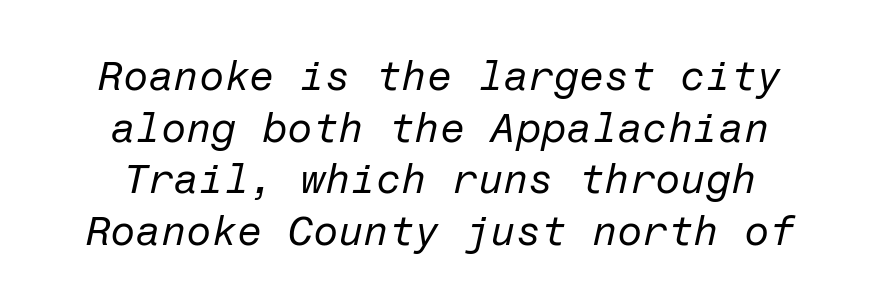
The image shows 41 px regular-weight type, italic (leaning right); set centered, normal line spacing (1.26x), normal letter spacing, not underlined; low stroke contrast and a medium x-height.
